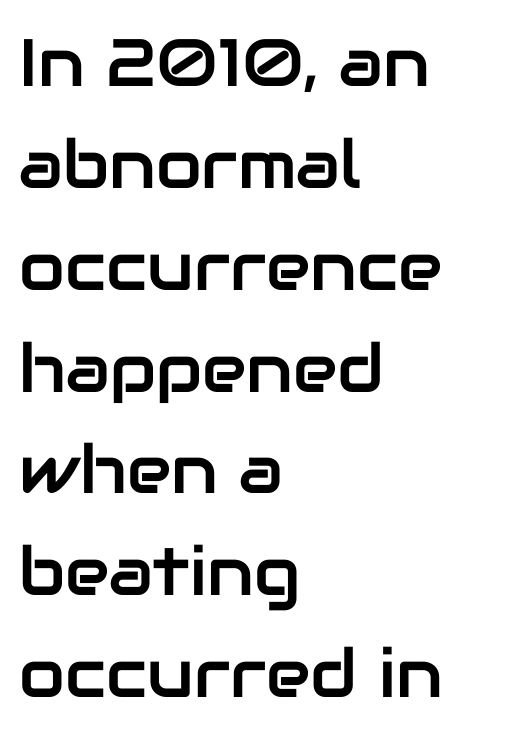
The image shows 67 px sans-serif type, upright; set left-aligned, normal line spacing (1.52x), normal letter spacing, not underlined; low stroke contrast and a medium x-height.
